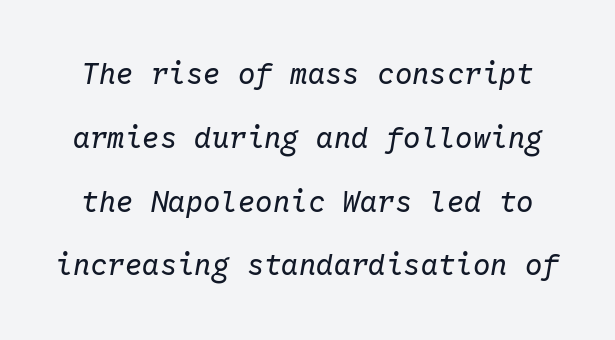
{"italic": "yes", "lean": "right", "slant_degrees": 10, "bold": "no", "weight": "regular", "width": "normal", "stroke_contrast": "low", "x_height": "medium", "monospaced": "yes", "underline": "no", "line_spacing": "loose", "line_spacing_ratio": 2.2, "letter_spacing": "normal", "letter_spacing_em": 0.0, "glyph_px": 29}
